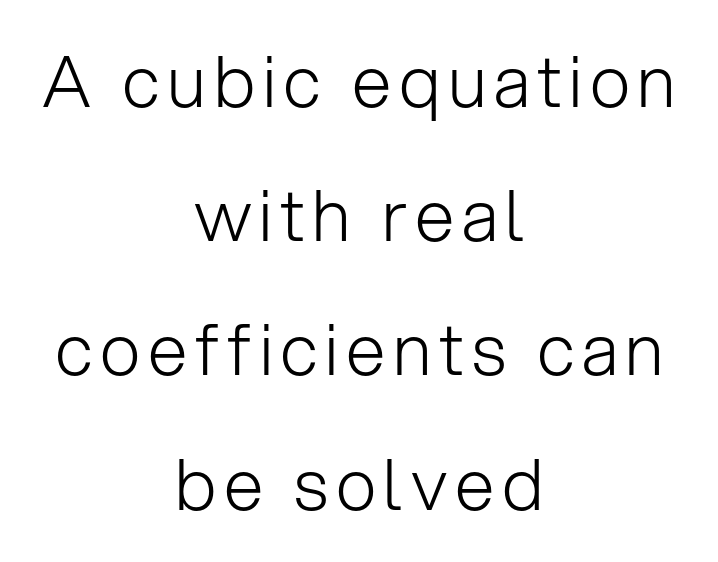
The image shows 71 px light sans-serif type, upright; set centered, line spacing 1.89x, not underlined; low stroke contrast and a medium x-height.
